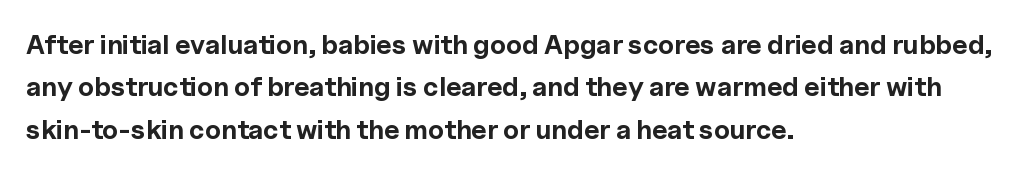
The axis of the letterforms is exactly vertical. The passage is arranged the way most books set body copy — flush left. Beneath every word, the page is bare. Summary of weight: heavy, a full bold. In terms of leading, this rendering sits right in the middle.
